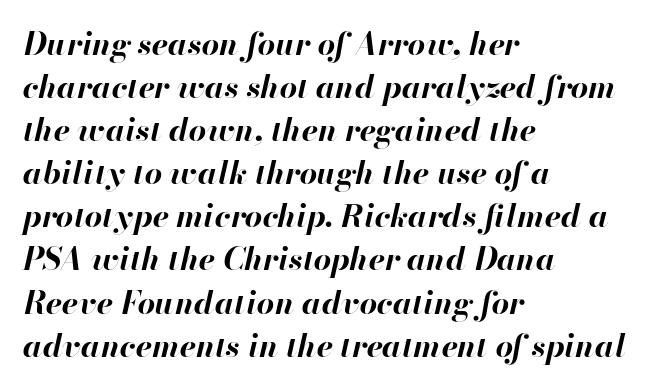
Q: Is the text bold? A: Yes.
Q: Is the text italic (slanted)? A: Yes, it leans right by about 13 degrees.
Q: Is the text underlined? A: No.
Q: How is the paragraph aligned? A: Left-aligned.
Q: Is the spacing between letters normal or unusually wide? A: Normal.
Q: Is the spacing between lines tight, normal or loose? A: Normal.
Q: Width (condensed, normal, or wide)? A: Normal.
Q: Stroke contrast? A: High.
Q: x-height? A: Small.
Q: Monospaced? A: No.
